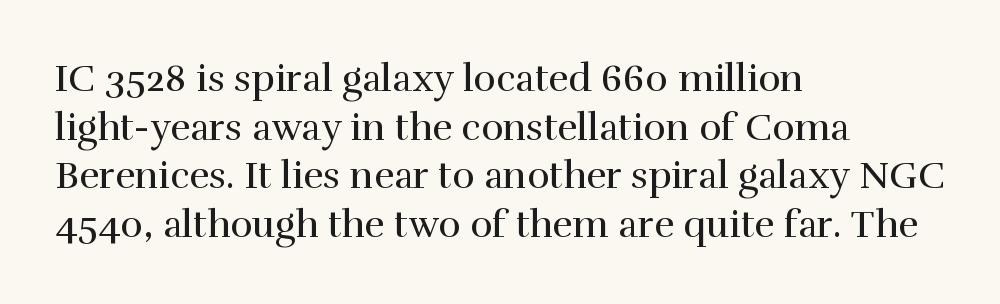
Q: Is the text bold? A: No.
Q: Is the text italic (slanted)? A: No, it is upright.
Q: Is the typeface a serif or a sans-serif typeface? A: Serif.
Q: Is the text underlined? A: No.
Q: How is the paragraph aligned? A: Left-aligned.
Q: Is the spacing between letters normal or unusually wide? A: Normal.
Q: Is the spacing between lines tight, normal or loose? A: Normal.
Q: Width (condensed, normal, or wide)? A: Normal.
Q: Stroke contrast? A: High.
Q: x-height? A: Medium.
Q: Monospaced? A: No.
